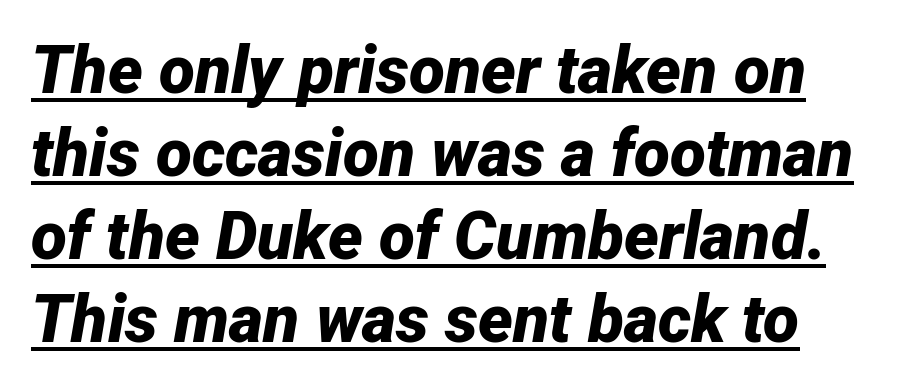
The horizontal fit of the characters is conventional and even. Quick note: interline space is typical. Is this a fixed-width face? No — the glyphs have proportional, varying widths. If you drew a line through each stem, it would be angled.
